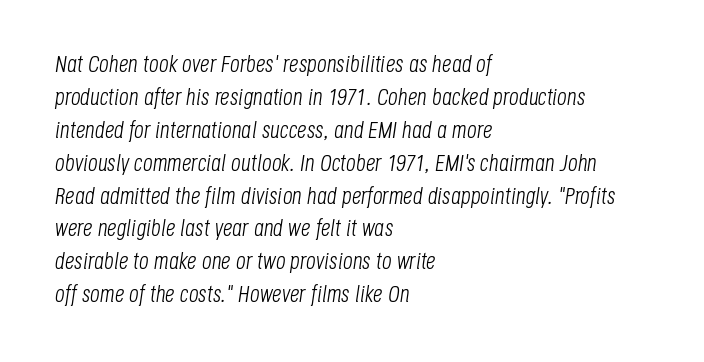
The image shows 24 px text type, italic (leaning right); set left-aligned, normal line spacing (1.37x), normal letter spacing, not underlined.
